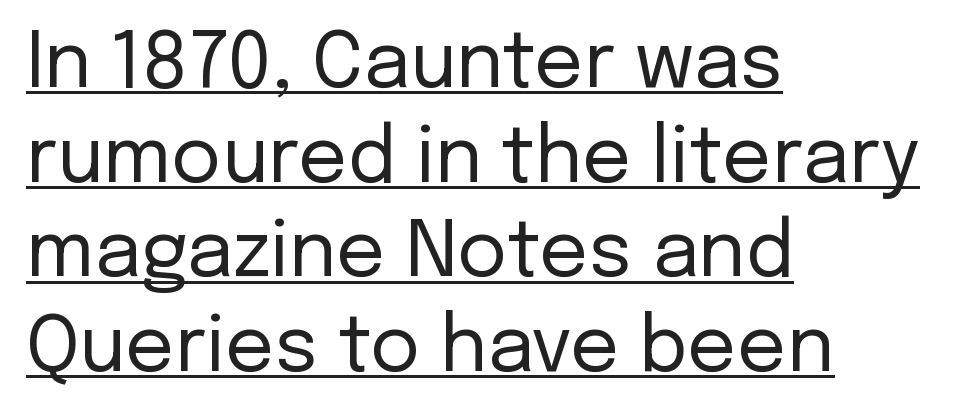
Q: Is the text bold? A: No.
Q: Is the text italic (slanted)? A: No, it is upright.
Q: Is the typeface a serif or a sans-serif typeface? A: Sans-serif.
Q: Is the text underlined? A: Yes.
Q: How is the paragraph aligned? A: Left-aligned.
Q: Is the spacing between letters normal or unusually wide? A: Normal.
Q: Width (condensed, normal, or wide)? A: Normal.
Q: Stroke contrast? A: Low.
Q: x-height? A: Medium.
Q: Monospaced? A: No.
